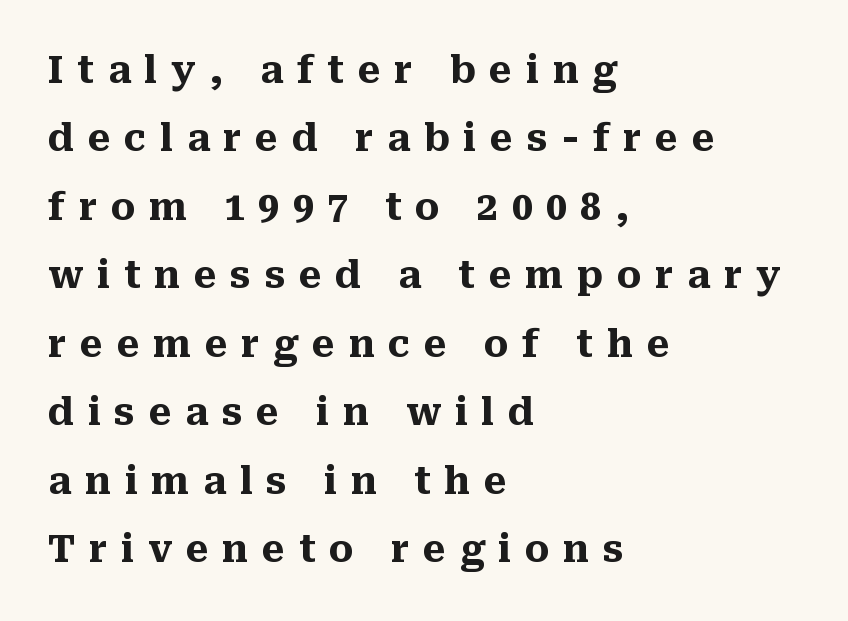
{"serif": "yes", "italic": "no", "bold": "yes", "weight": "heavy", "width": "normal", "stroke_contrast": "medium", "x_height": "medium", "monospaced": "no", "underline": "no", "align": "left", "line_spacing_ratio": 1.85, "letter_spacing": "wide", "letter_spacing_em": 0.37, "glyph_px": 37}
